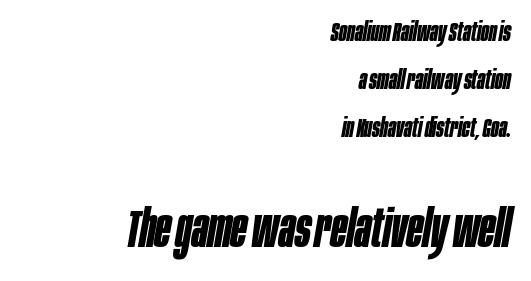
{"italic": "yes", "lean": "right", "slant_degrees": 10, "bold": "yes", "weight": "bold", "width": "condensed", "stroke_contrast": "low", "x_height": "large", "monospaced": "no", "underline": "no", "align": "right", "line_spacing_ratio": 1.84, "letter_spacing": "normal", "letter_spacing_em": 0.0, "larger_block": "second", "size_ratio": 2.0, "glyph_px": 52}
